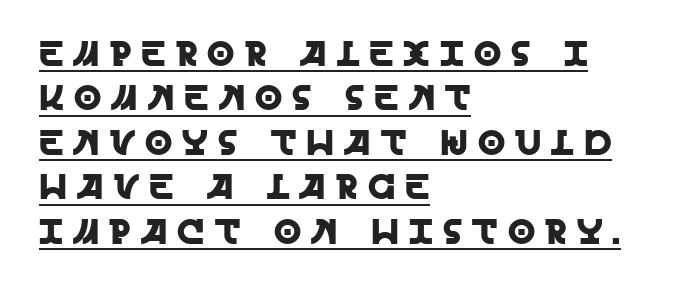
{"serif": "no", "italic": "no", "width": "normal", "x_height": "large", "monospaced": "no", "underline": "yes", "align": "left", "line_spacing": "normal", "line_spacing_ratio": 1.27, "letter_spacing": "wide", "letter_spacing_em": 0.29, "glyph_px": 35}
